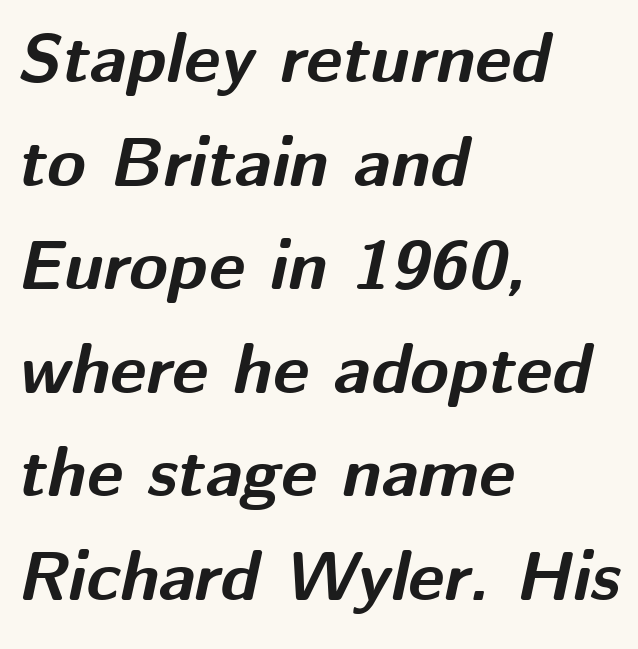
The rendering anchors every line to the left-hand side. The specimen omits any rule beneath the text block's lines. Compared with an ordinary text face, these strokes are far heavier — a full bold. A typesetter would call this leading conventional body-copy spacing.
